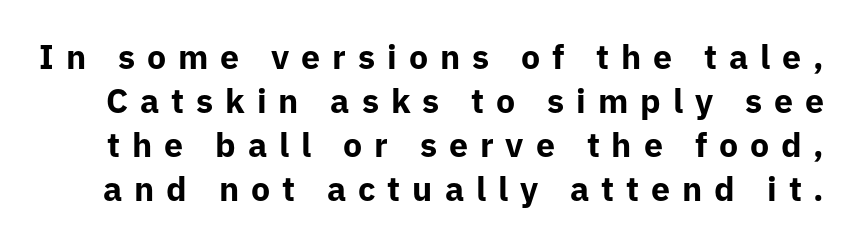
Q: Is the text bold? A: Yes.
Q: Is the text italic (slanted)? A: No, it is upright.
Q: Is the typeface a serif or a sans-serif typeface? A: Sans-serif.
Q: Is the text underlined? A: No.
Q: Is the spacing between letters normal or unusually wide? A: Unusually wide.
Q: Is the spacing between lines tight, normal or loose? A: Normal.
Q: Width (condensed, normal, or wide)? A: Normal.
Q: Stroke contrast? A: Low.
Q: x-height? A: Medium.
Q: Monospaced? A: No.
